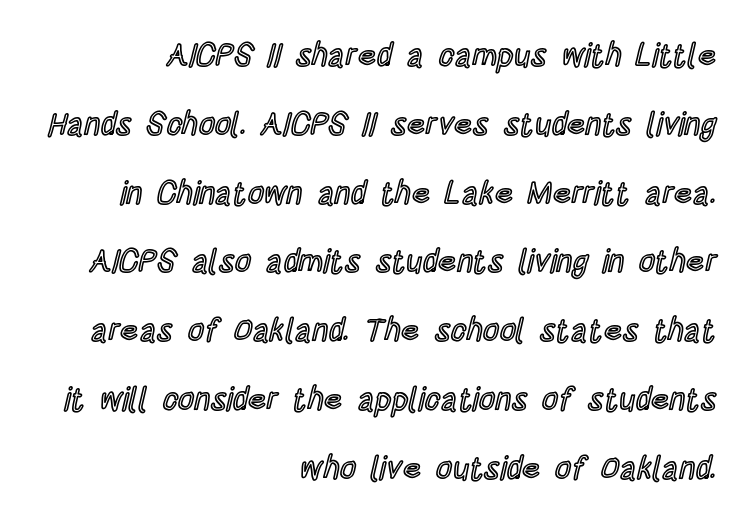
{"width": "condensed", "x_height": "large", "monospaced": "no", "underline": "no", "align": "right", "line_spacing": "loose", "line_spacing_ratio": 2.15, "letter_spacing": "normal", "letter_spacing_em": 0.0, "glyph_px": 32}
